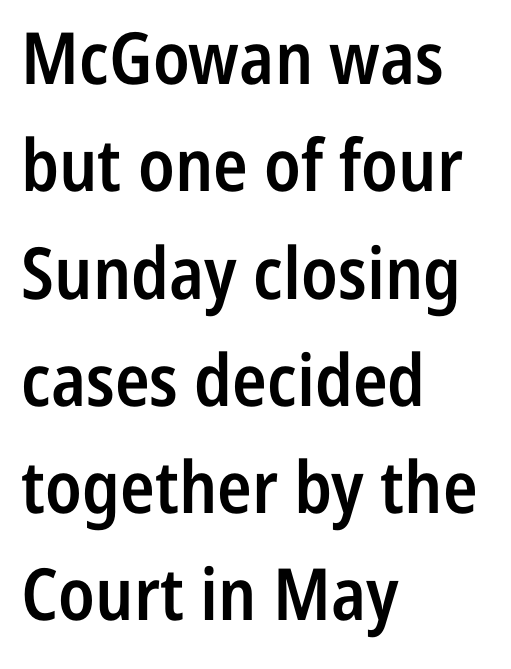
{"serif": "no", "italic": "no", "bold": "semi", "weight": "semibold", "width": "condensed", "stroke_contrast": "low", "x_height": "medium", "monospaced": "no", "underline": "no", "align": "left", "line_spacing": "normal", "line_spacing_ratio": 1.49, "letter_spacing": "normal", "letter_spacing_em": 0.0, "glyph_px": 72}
